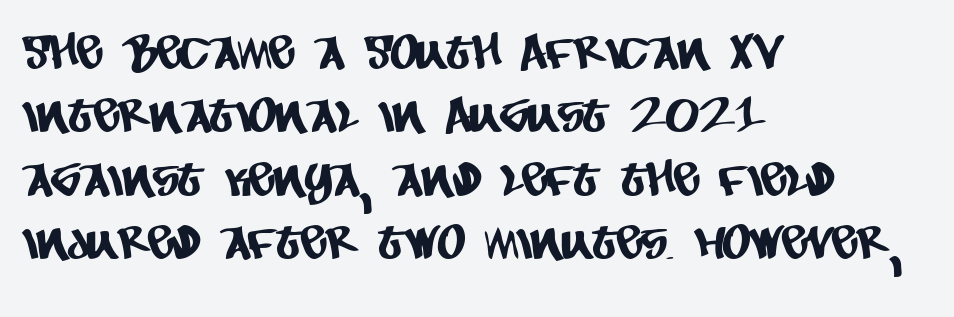
The image shows 48 px condensed sans-serif type; set left-aligned, normal line spacing (1.32x), normal letter spacing, not underlined; low stroke contrast and a large x-height.
